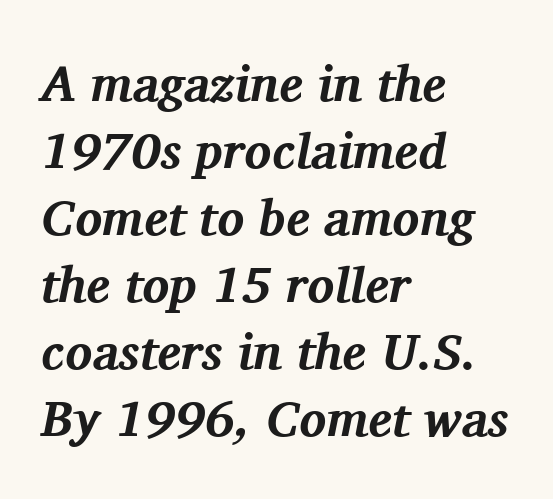
Font category for this specimen: serif. Typesetter's note: full bold, strokes at maximum text heaviness. Glyph-to-glyph distance matches everyday printed text. The typography opts for an oblique posture over an upright one.
